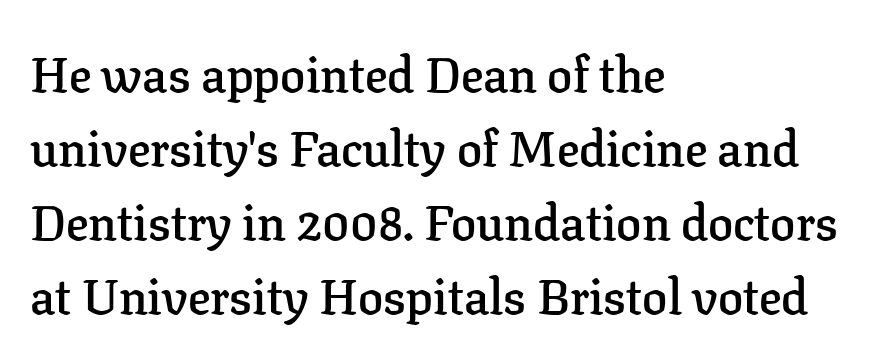
The image shows 50 px semibold serif type, upright; set left-aligned, normal line spacing (1.48x), normal letter spacing, not underlined; low stroke contrast and a medium x-height.
